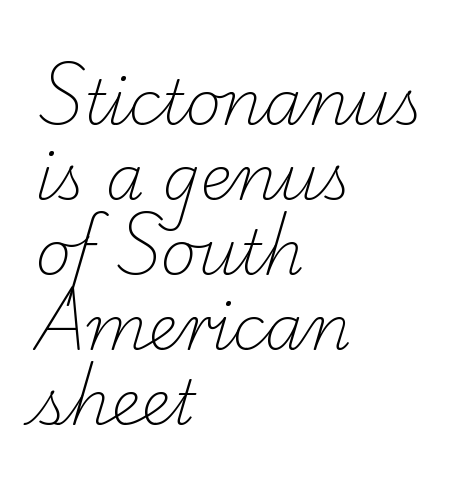
{"serif": "yes", "bold": "no", "weight": "light", "width": "normal", "stroke_contrast": "low", "x_height": "small", "monospaced": "no", "underline": "no", "align": "left", "line_spacing_ratio": 1.21, "letter_spacing": "normal", "letter_spacing_em": 0.0, "glyph_px": 62}
